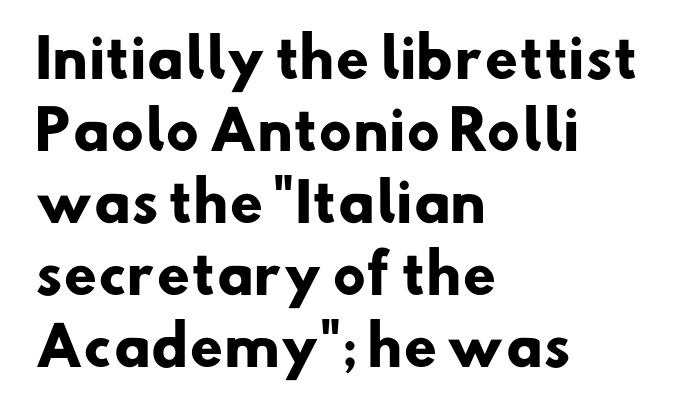
One glance says typical: line gaps are just what's usual. You could call the tracking neutral — neither tight nor loose. Is the block centered? No — it sits flush against the left margin. Type without underlining. What weight is shown? A full bold with thick strokes.
